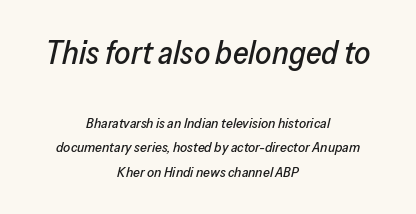
Compared with a flush-left layout, this one balances lines on the center instead. Two sizes are in play, and the larger belongs to the first block. Compared with ordinary roman type, these characters are visibly tilted. The type is set solid horizontally, with unmodified tracking.
